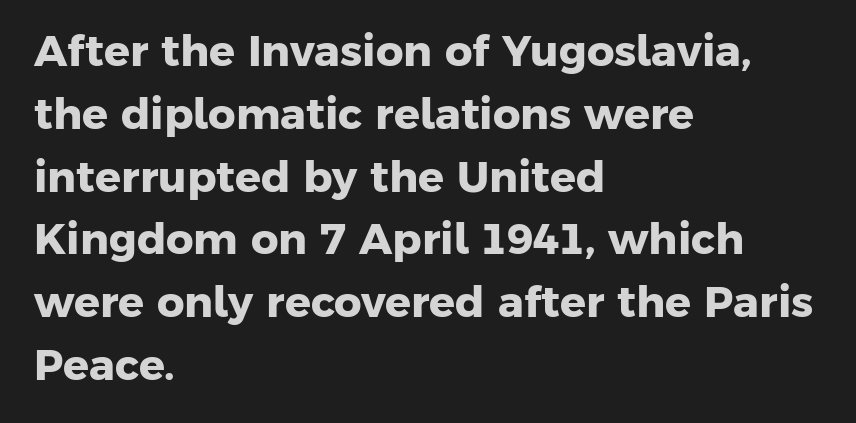
Q: Is the text bold? A: Yes.
Q: Is the typeface a serif or a sans-serif typeface? A: Sans-serif.
Q: Is the text underlined? A: No.
Q: How is the paragraph aligned? A: Left-aligned.
Q: Is the spacing between letters normal or unusually wide? A: Normal.
Q: Is the spacing between lines tight, normal or loose? A: Normal.
Q: Width (condensed, normal, or wide)? A: Normal.
Q: Stroke contrast? A: Low.
Q: x-height? A: Medium.
Q: Monospaced? A: No.
